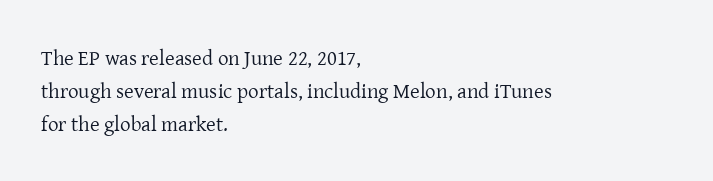
The image shows 21 px text type, upright; set left-aligned, normal line spacing (1.58x), normal letter spacing, not underlined.
